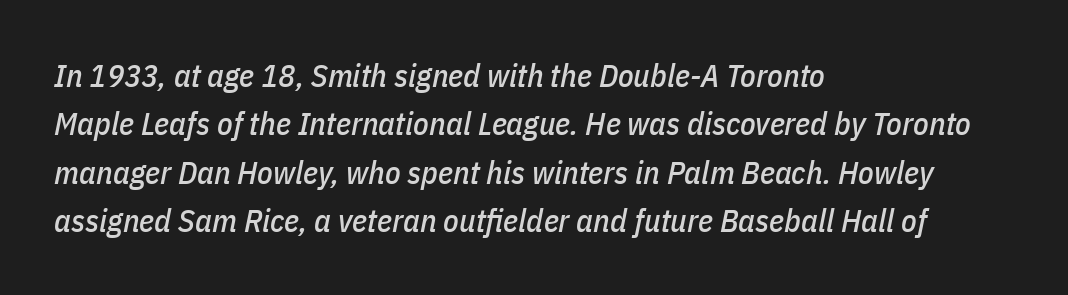
Slanted lettering throughout. Alignment: flush left. Between one letter and the next there's only the usual sliver of space. In terms of leading, this rendering sits right in the middle. The foot of each line stays bare and open. This sample has the flowing, uneven cadence of proportional lettering.
